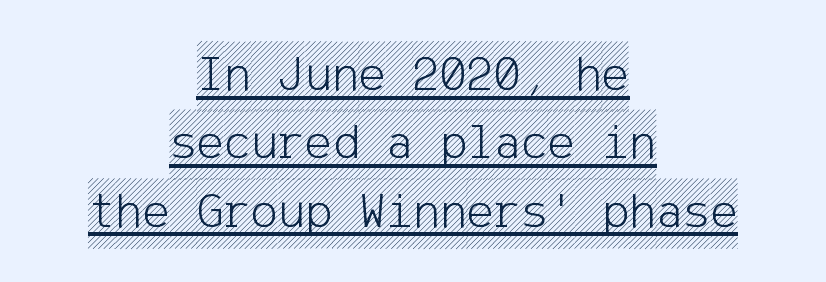
Q: Is the text italic (slanted)? A: No, it is upright.
Q: Is the text underlined? A: Yes.
Q: How is the paragraph aligned? A: Centered.
Q: Is the spacing between letters normal or unusually wide? A: Normal.
Q: Is the spacing between lines tight, normal or loose? A: Normal.
Q: Width (condensed, normal, or wide)? A: Condensed.
Q: x-height? A: Large.
